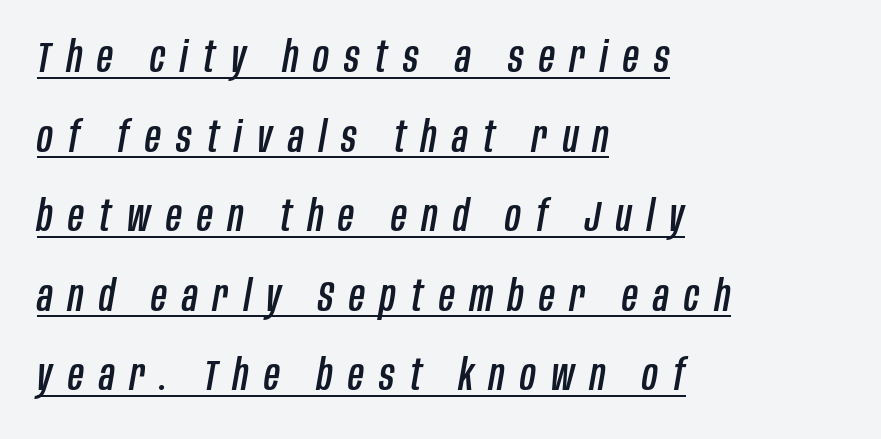
The image shows 43 px condensed type, italic (leaning right); set left-aligned, line spacing 1.85x, unusually wide letter spacing (+0.36 em), underlined; low stroke contrast and a large x-height.
